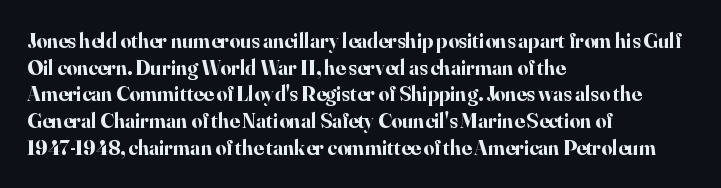
The image shows 21 px bold type, upright; set left-aligned, normal line spacing (1.27x), normal letter spacing, not underlined.
